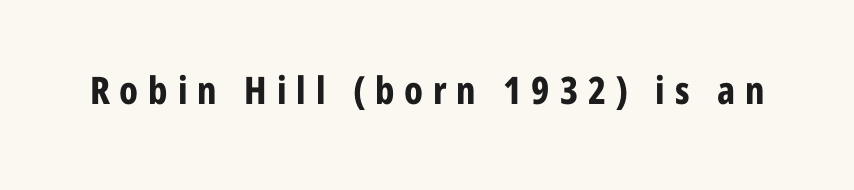
If you drew a line through each stem, it would be perfectly vertical. Nobody drew a line under any word here. You could not count columns in this text — the font is proportionally spaced. Letterform terminals end flat and unadorned throughout the passage. There is plenty of visible air inserted between adjacent glyphs. What weight is shown? A full bold with thick strokes.
